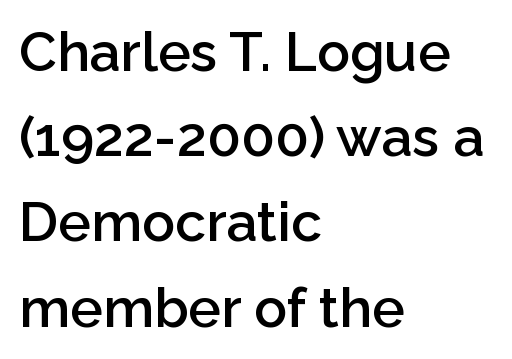
Q: Is the text bold? A: Semi-bold.
Q: Is the text italic (slanted)? A: No, it is upright.
Q: Is the typeface a serif or a sans-serif typeface? A: Sans-serif.
Q: Is the text underlined? A: No.
Q: How is the paragraph aligned? A: Left-aligned.
Q: Is the spacing between letters normal or unusually wide? A: Normal.
Q: Is the spacing between lines tight, normal or loose? A: Normal.
Q: Width (condensed, normal, or wide)? A: Normal.
Q: Stroke contrast? A: Low.
Q: x-height? A: Medium.
Q: Monospaced? A: No.
